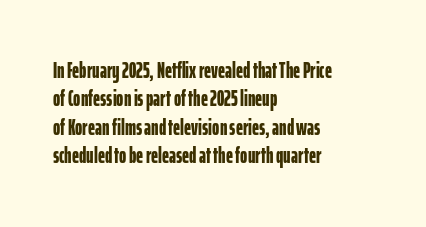
{"italic": "no", "bold": "yes", "underline": "no", "align": "left", "line_spacing": "normal", "line_spacing_ratio": 1.29, "letter_spacing": "normal", "letter_spacing_em": 0.0, "glyph_px": 22}
